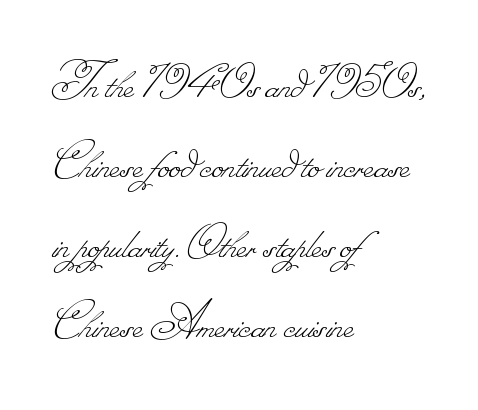
Q: Is the text bold? A: No.
Q: Is the text underlined? A: No.
Q: How is the paragraph aligned? A: Left-aligned.
Q: Is the spacing between letters normal or unusually wide? A: Normal.
Q: Is the spacing between lines tight, normal or loose? A: Normal.
Q: Width (condensed, normal, or wide)? A: Normal.
Q: Stroke contrast? A: Low.
Q: Monospaced? A: No.
